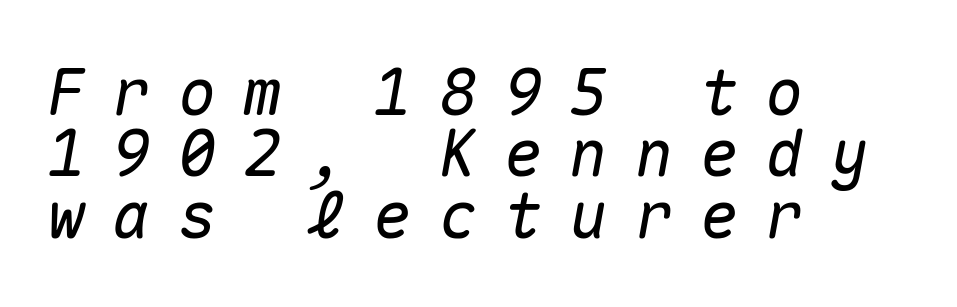
Teacher's note: observe the even left margin — that is flush-left alignment. Very little white space separates one row of letters from the next. The specimen omits any rule beneath the text block's lines. Quick note: italic. The letters march in equal steps, a hallmark of fixed-pitch type. Look at the tracking — it's clearly loosened, letters drifting apart.
